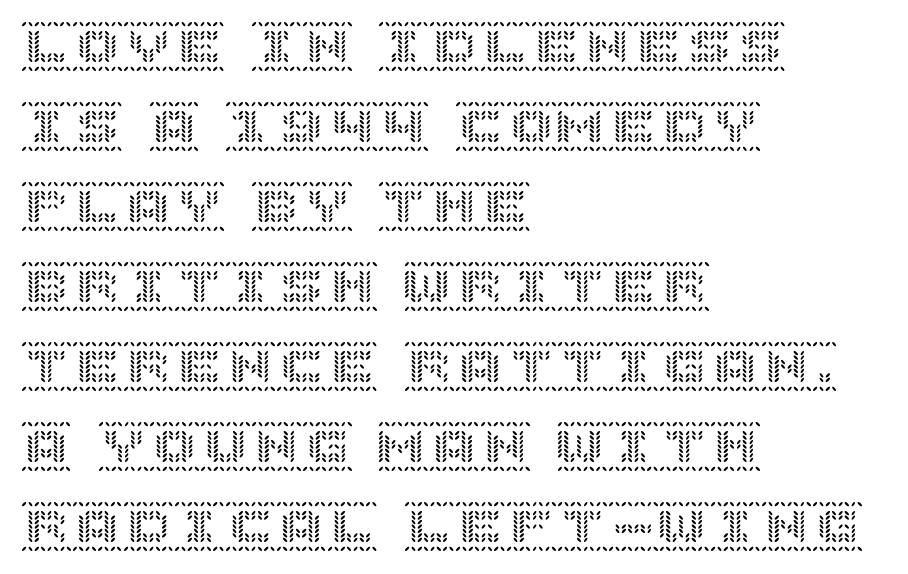
{"italic": "no", "width": "normal", "x_height": "large", "underline": "no", "align": "left", "line_spacing": "normal", "line_spacing_ratio": 1.57, "letter_spacing": "normal", "letter_spacing_em": 0.0, "glyph_px": 51}
